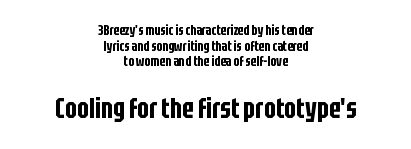
{"serif": "no", "italic": "no", "width": "condensed", "stroke_contrast": "low", "x_height": "large", "monospaced": "no", "underline": "no", "align": "center", "line_spacing": "tight", "line_spacing_ratio": 1.11, "letter_spacing": "normal", "letter_spacing_em": 0.0, "larger_block": "second", "size_ratio": 2.0, "glyph_px": 28}
